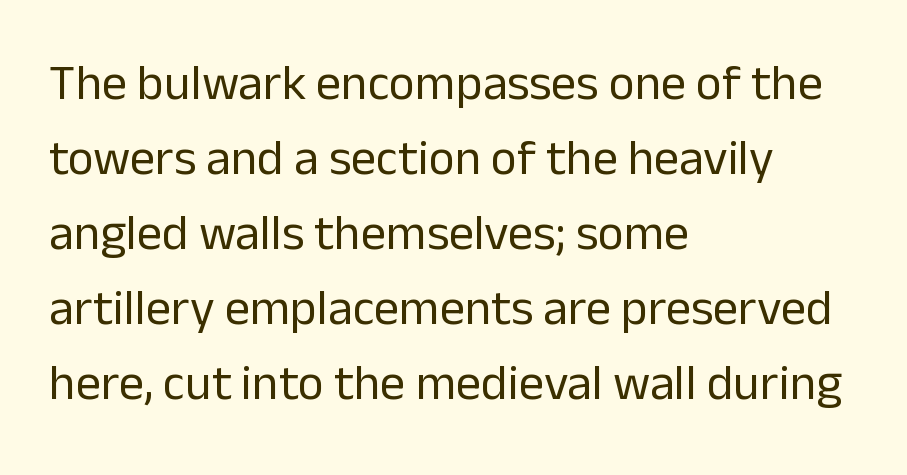
The image shows 50 px regular-weight sans-serif type, upright; set left-aligned, normal line spacing (1.5x), normal letter spacing, not underlined; low stroke contrast and a medium x-height.
